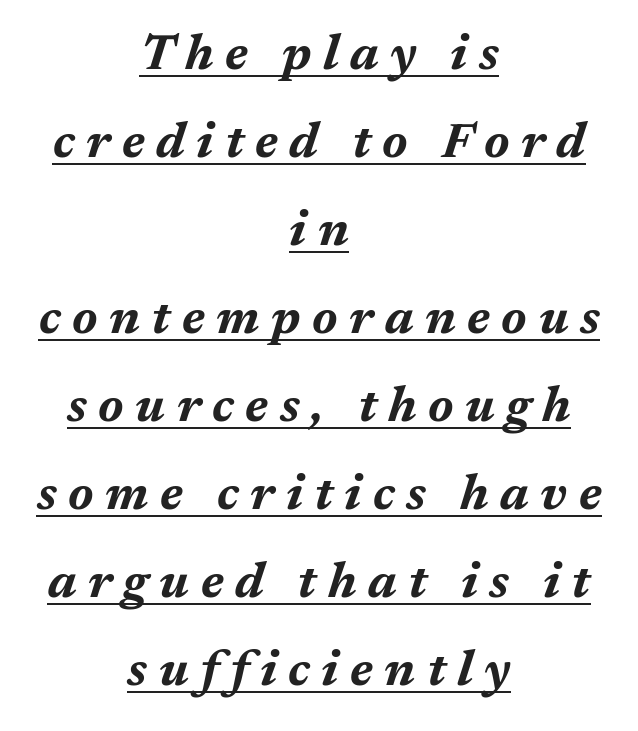
The image shows 50 px bold type, italic (leaning right); set centered, line spacing 1.76x, unusually wide letter spacing (+0.23 em), underlined; medium stroke contrast and a medium x-height.
